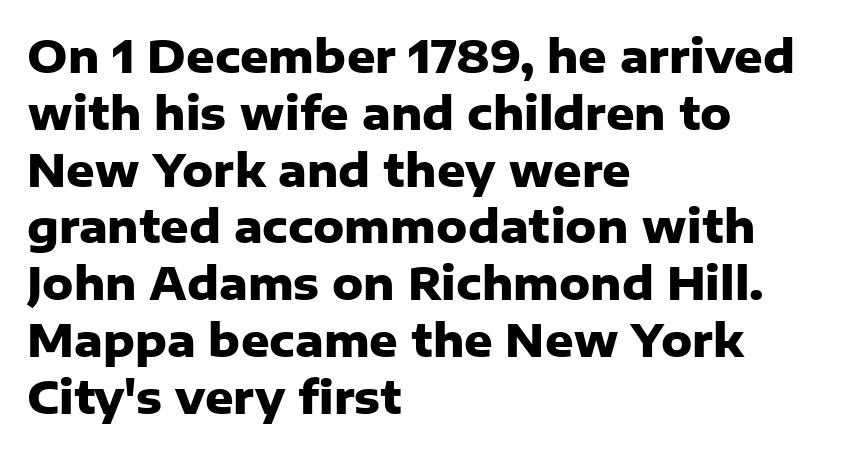
The image shows 44 px heavy sans-serif type, upright; set left-aligned, normal line spacing (1.29x), normal letter spacing, not underlined; low stroke contrast and a medium x-height.
